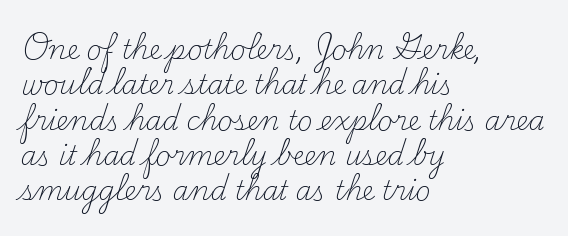
Vertically, the passage feels balanced, rows spaced as you'd expect. A bare baseline throughout the passage. Think standard paragraph weight, or any step lighter than that.
